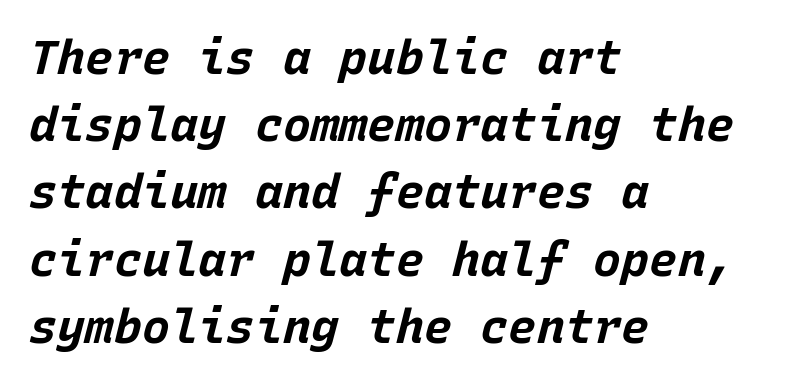
The image shows 47 px bold type, italic (leaning right), monospaced; set left-aligned, normal line spacing (1.43x), normal letter spacing, not underlined; low stroke contrast and a large x-height.
